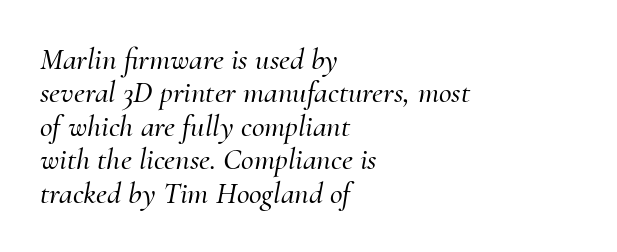
Q: Is the text italic (slanted)? A: Yes, it leans right by about 10 degrees.
Q: Is the typeface a serif or a sans-serif typeface? A: Serif.
Q: Is the text underlined? A: No.
Q: How is the paragraph aligned? A: Left-aligned.
Q: Is the spacing between letters normal or unusually wide? A: Normal.
Q: Is the spacing between lines tight, normal or loose? A: Tight.
Q: Width (condensed, normal, or wide)? A: Normal.
Q: Stroke contrast? A: Medium.
Q: x-height? A: Small.
Q: Monospaced? A: No.
